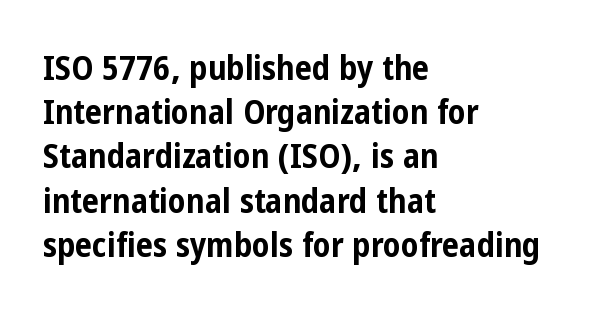
Q: Is the text bold? A: Yes.
Q: Is the text italic (slanted)? A: No, it is upright.
Q: Is the typeface a serif or a sans-serif typeface? A: Sans-serif.
Q: Is the text underlined? A: No.
Q: How is the paragraph aligned? A: Left-aligned.
Q: Is the spacing between letters normal or unusually wide? A: Normal.
Q: Is the spacing between lines tight, normal or loose? A: Normal.
Q: Width (condensed, normal, or wide)? A: Condensed.
Q: Stroke contrast? A: Low.
Q: x-height? A: Medium.
Q: Monospaced? A: No.
